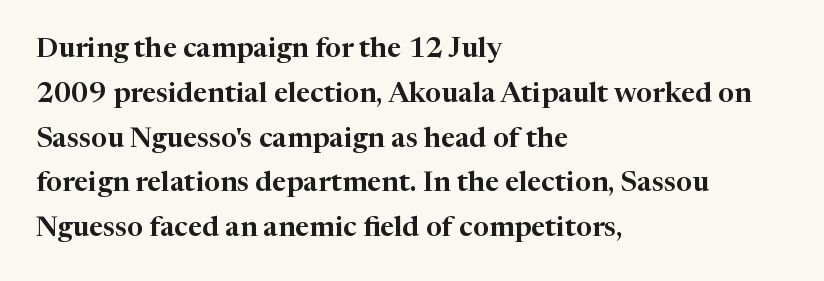
The image shows 28 px serif type, upright; set left-aligned, normal line spacing (1.6x), normal letter spacing, not underlined; high stroke contrast and a medium x-height.
